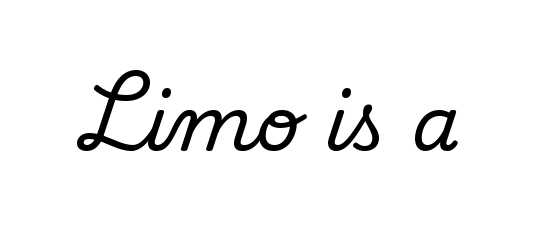
Q: Is the text bold? A: No.
Q: Is the typeface a serif or a sans-serif typeface? A: Sans-serif.
Q: Is the text underlined? A: No.
Q: Is the spacing between letters normal or unusually wide? A: Normal.
Q: Width (condensed, normal, or wide)? A: Normal.
Q: Stroke contrast? A: Low.
Q: x-height? A: Small.
Q: Monospaced? A: No.
